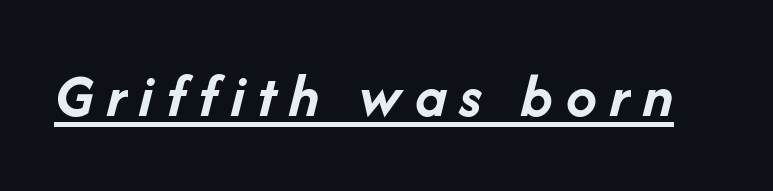
These characters rest on top of a visible drawn line. These lines carry a lot of weight — the face is fully bold. Short note: letters widely spaced. Quick note: italic. Note the varied advance widths — an 'i' is clearly narrower than an 'm'.
